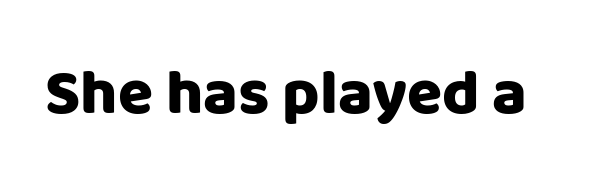
{"serif": "no", "italic": "no", "width": "normal", "stroke_contrast": "low", "x_height": "large", "monospaced": "no", "underline": "no", "letter_spacing": "normal", "letter_spacing_em": 0.0, "glyph_px": 64}
